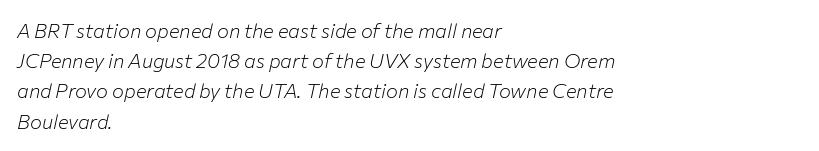
The image shows 20 px text type, italic (leaning right); set left-aligned, normal line spacing (1.51x), normal letter spacing, not underlined.
